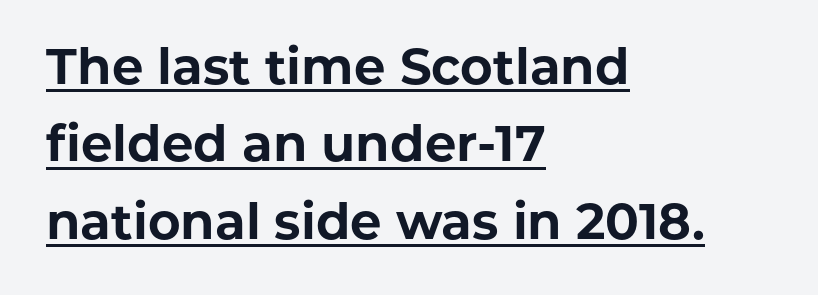
{"serif": "no", "italic": "no", "bold": "yes", "weight": "bold", "width": "normal", "stroke_contrast": "low", "x_height": "medium", "monospaced": "no", "underline": "yes", "align": "left", "line_spacing": "normal", "line_spacing_ratio": 1.55, "letter_spacing": "normal", "letter_spacing_em": 0.0, "glyph_px": 50}
